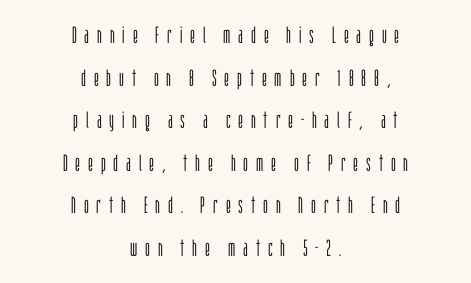
Descender tails drop into unmarked territory. Horizontally, the lines are justified to the midpoint only. The typeface has the unassuming heft of standard copy or less. In terms of posture, this sample is upright. The type is letterspaced generously, with wide tracking.
